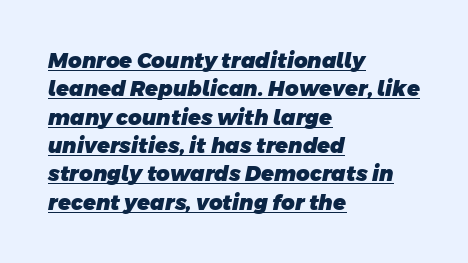
{"bold": "yes", "underline": "yes", "align": "left", "line_spacing": "normal", "line_spacing_ratio": 1.35, "letter_spacing": "normal", "letter_spacing_em": 0.0, "glyph_px": 21}
